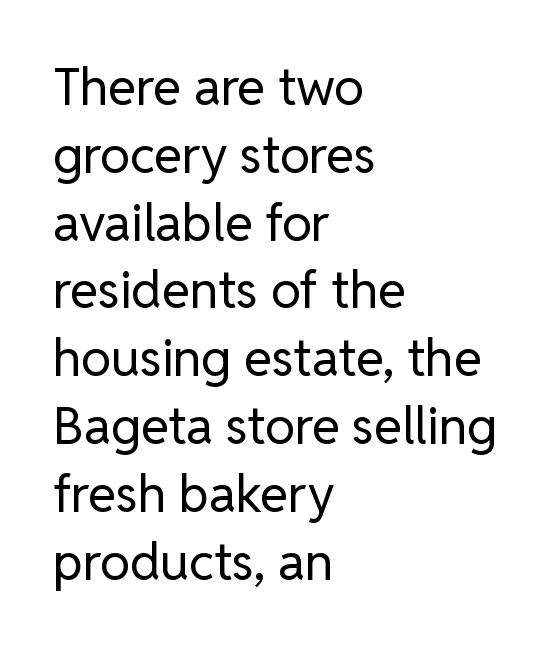
The passage shown stacks its lines at a standard gap. The typeface chosen for these lines omits serifs. The lettering holds an erect, upright posture throughout. Between one letter and the next there's only the usual sliver of space.
